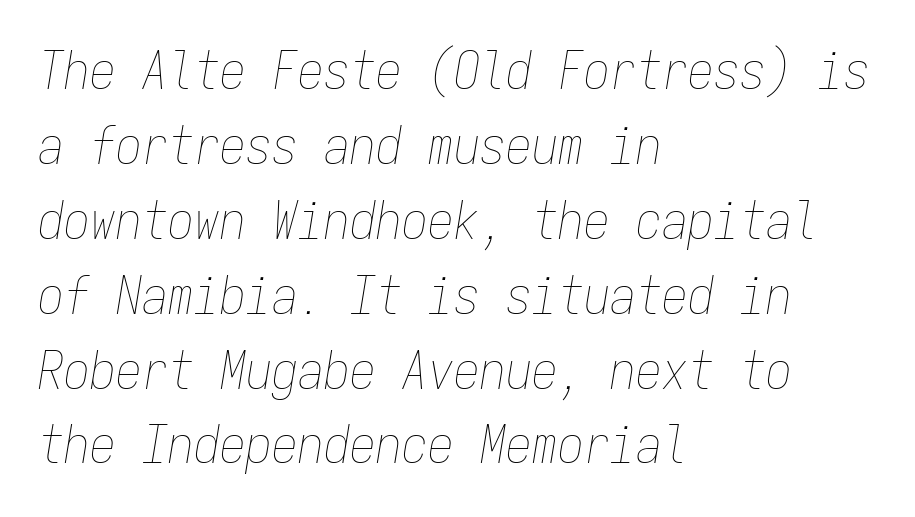
A light-to-regular cut is what we see here. The passage shown is typed in a monospace face where columns stay perfectly aligned. Regular leading. The letters are slanted; this is an italic face. Glance below the letters and you will spot only blank space.
